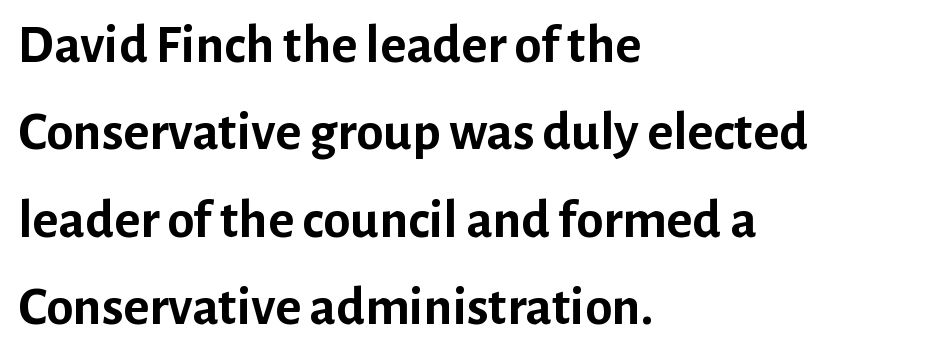
The image shows 55 px semibold sans-serif type, upright; set left-aligned, normal line spacing (1.59x), normal letter spacing, not underlined; low stroke contrast and a medium x-height.
